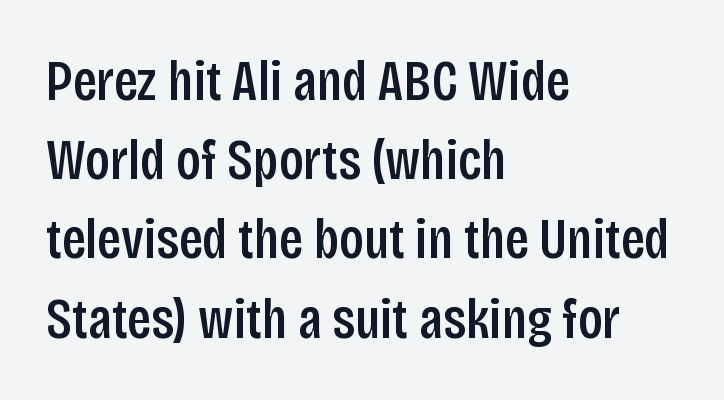
The image shows 57 px condensed sans-serif type, upright; set left-aligned, normal line spacing (1.39x), normal letter spacing, not underlined; low stroke contrast and a large x-height.
